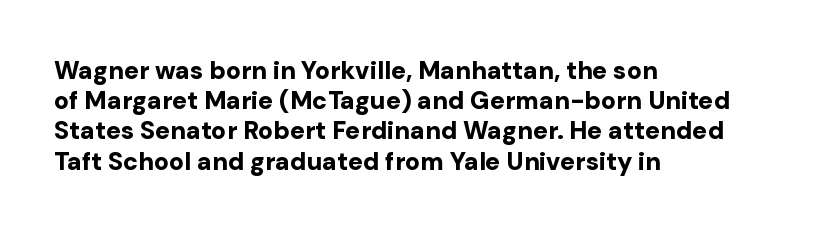
The passage shown is emphatically bold. The space directly below the letters is spotless. Tracking here is standard; glyphs follow each other at the usual distance. Where is the straight margin? On the left.
